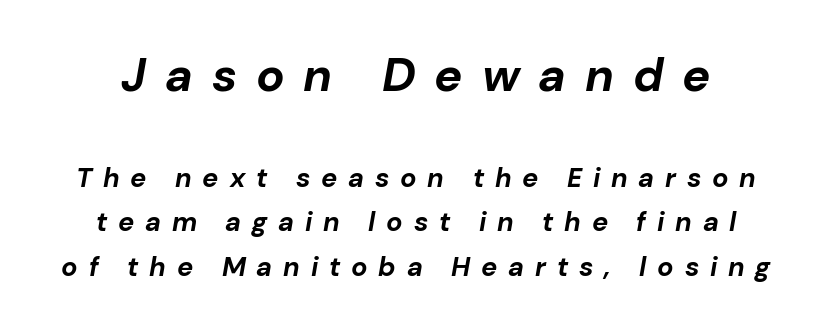
The image shows 47 px bold type, italic (leaning right); set normal line spacing (1.66x), unusually wide letter spacing (+0.4 em), not underlined; the first (top) block is 1.74x larger; low stroke contrast and a medium x-height.
